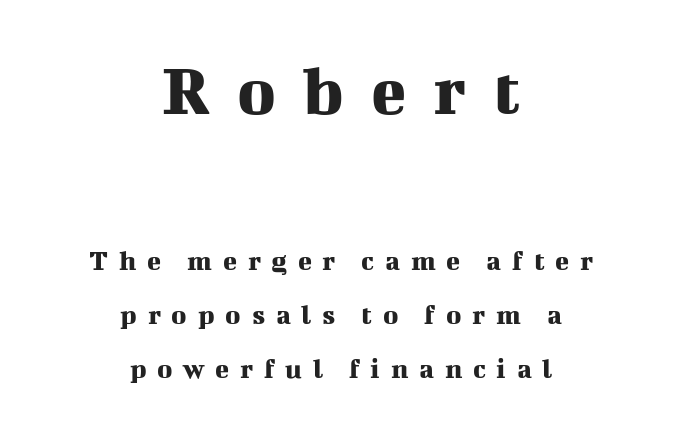
A serif font was chosen for this passage. Think of a printed novel: that variable character pitch is what you see here. Nope, not italic — everything's standing straight. Which chunk is bigger? The first one — the top block dwarfs the bottom. Short and long lines alike share a common midpoint.
